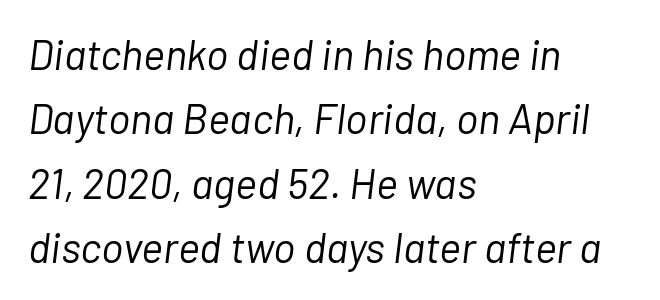
{"italic": "yes", "lean": "right", "slant_degrees": 7, "bold": "no", "weight": "light", "width": "normal", "stroke_contrast": "low", "x_height": "medium", "monospaced": "no", "underline": "no", "align": "left", "line_spacing": "normal", "line_spacing_ratio": 1.53, "letter_spacing": "normal", "letter_spacing_em": 0.0, "glyph_px": 42}
